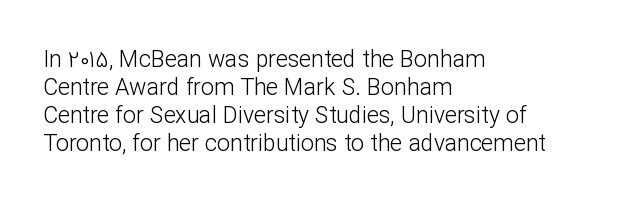
Every stem runs plumb, perpendicular to the baseline. Layout note: lines flush left. Decoration check: the copy has no underline. Short note: letters normally spaced.
